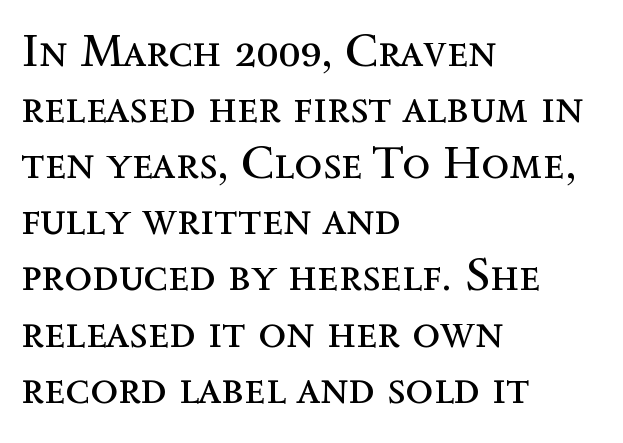
Vertical strokes here are truly vertical. Words float on clear page, feet unadorned. Visually the block forms a straight wall on the left and a jagged coastline on the right. Letters have the restrained weight of plain body copy at most. The letters sit at their default tracking, neither squeezed nor spread. The rendering uses natural spacing where letterforms have individual widths.
